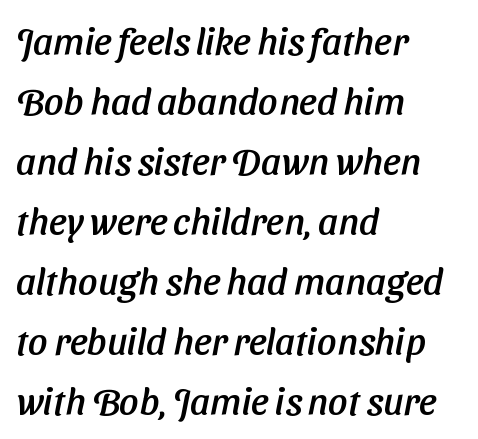
What kind of face is this? One without serifs — a sans. Looks like regular typesetting: each glyph gets only the width it needs. Leftover space on each line is placed entirely after the last word. The face used here is rendered with its standard letterfit. Bare-footed words on every line.
